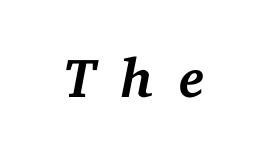
Q: Is the text bold? A: Yes.
Q: Is the text italic (slanted)? A: Yes, it leans right by about 11 degrees.
Q: Is the typeface a serif or a sans-serif typeface? A: Serif.
Q: Is the text underlined? A: No.
Q: Is the spacing between letters normal or unusually wide? A: Unusually wide.
Q: Width (condensed, normal, or wide)? A: Normal.
Q: Stroke contrast? A: Medium.
Q: x-height? A: Medium.
Q: Monospaced? A: No.
